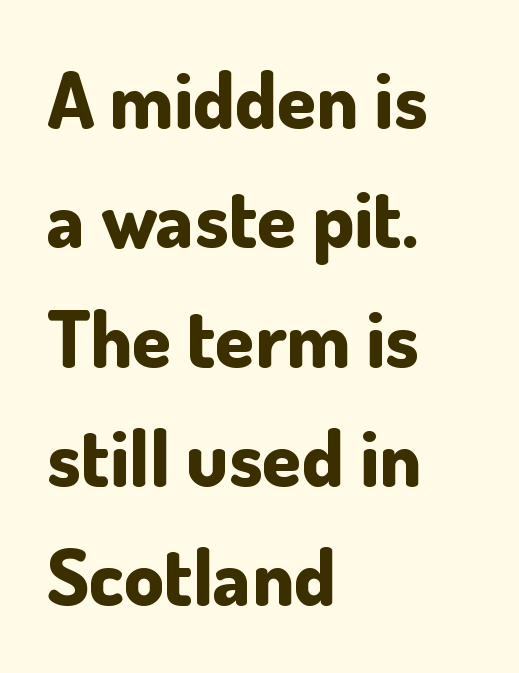
{"serif": "no", "italic": "no", "bold": "yes", "weight": "bold", "width": "normal", "stroke_contrast": "low", "x_height": "small", "monospaced": "no", "underline": "no", "align": "left", "line_spacing": "normal", "line_spacing_ratio": 1.51, "letter_spacing": "normal", "letter_spacing_em": 0.0, "glyph_px": 79}
